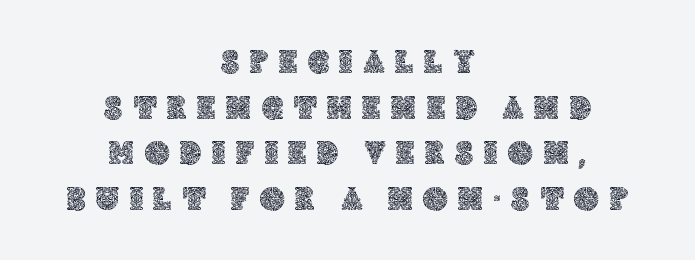
The image shows 34 px text type, upright; set centered, normal line spacing (1.34x), unusually wide letter spacing (+0.31 em), not underlined; a large x-height.
